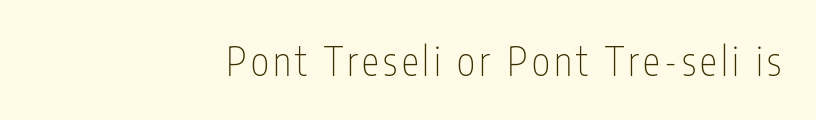
The glyphs are unaccompanied by any horizontal stroke below them. Character widths vary here, with narrow letters taking less room than wide ones. Horizontally, the lines are justified to the trailing edge only. In terms of posture, this sample is upright. The designer went with a sans here, leaving each stem footless. Stems here are at most as thick as an everyday book face.
